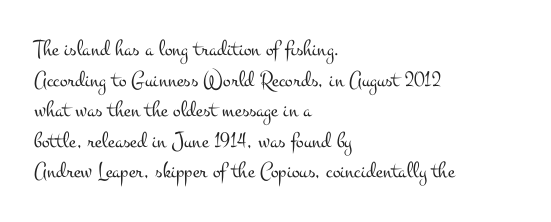
The image shows 23 px text type; set left-aligned, normal line spacing (1.33x), normal letter spacing, not underlined.
